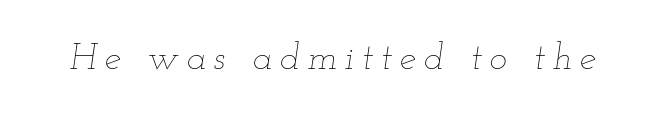
{"italic": "yes", "lean": "right", "slant_degrees": 12, "bold": "no", "weight": "thin", "width": "wide", "stroke_contrast": "low", "x_height": "small", "monospaced": "no", "underline": "no", "letter_spacing": "wide", "letter_spacing_em": 0.21, "glyph_px": 37}
